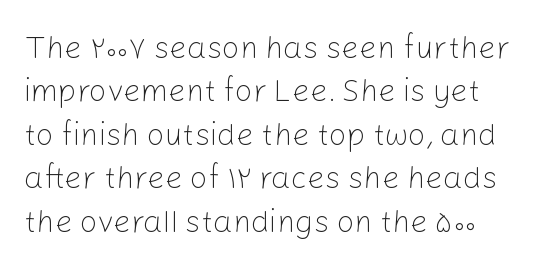
The image shows 31 px light sans-serif type, upright; set normal line spacing (1.4x), normal letter spacing, not underlined; low stroke contrast and a medium x-height.
